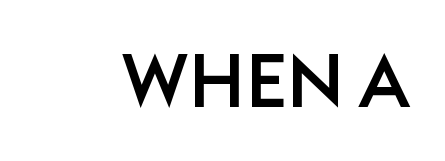
The image shows 75 px sans-serif type, upright; set normal letter spacing, not underlined; low stroke contrast and a large x-height.
